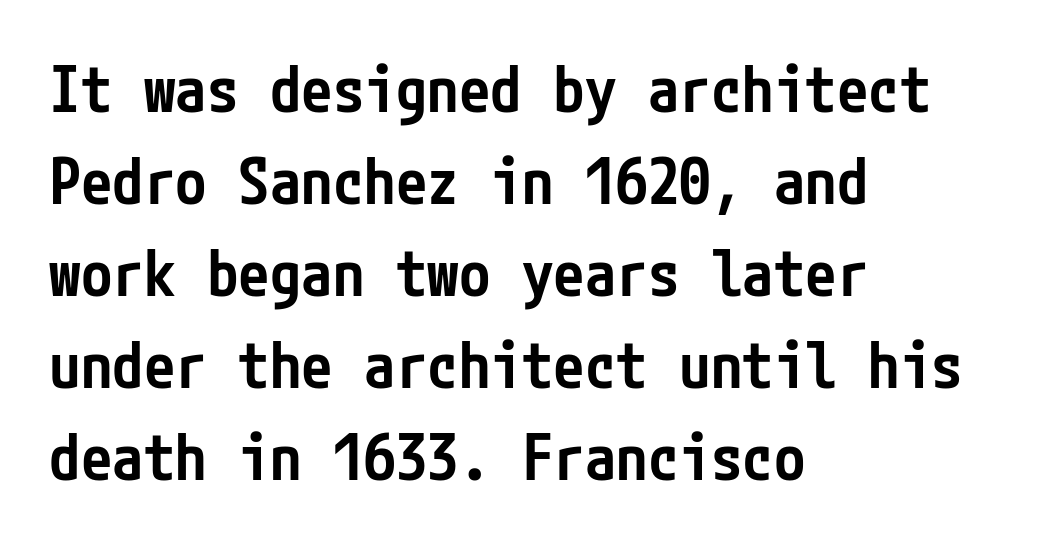
The image shows 63 px semibold, condensed sans-serif type, upright; set left-aligned, normal line spacing (1.46x), normal letter spacing, not underlined; low stroke contrast and a medium x-height.
